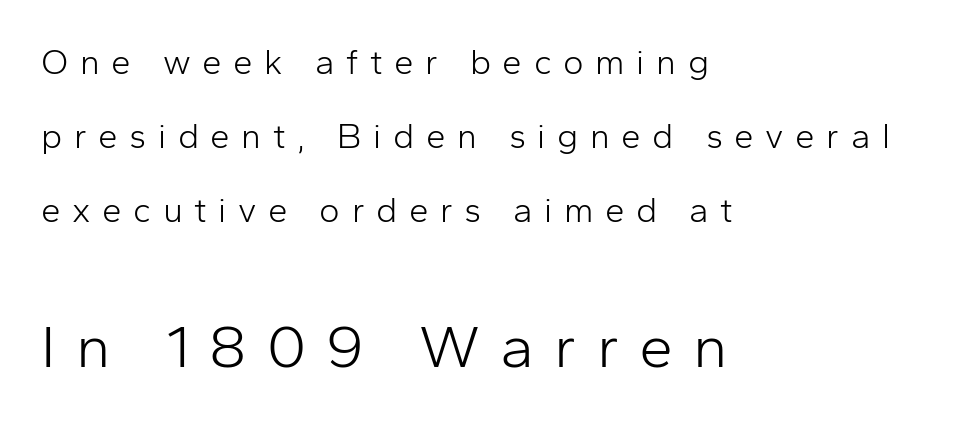
The image shows 61 px light sans-serif type, upright; set left-aligned, loose line spacing (2.11x), unusually wide letter spacing (+0.33 em), not underlined; the second (bottom) block is 1.74x larger; low stroke contrast and a medium x-height.
